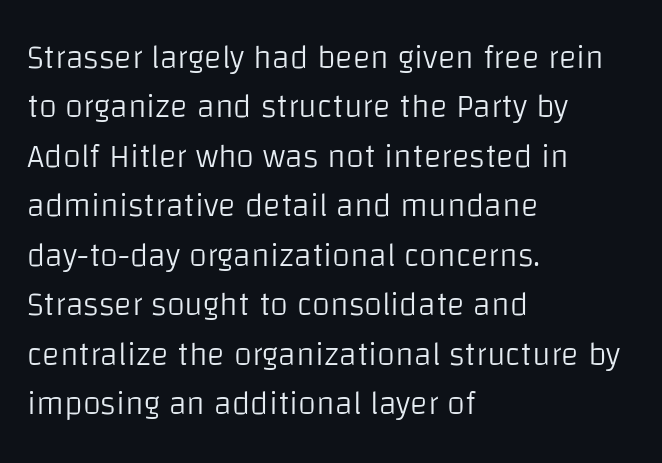
Q: Is the text bold? A: No.
Q: Is the text italic (slanted)? A: No, it is upright.
Q: Is the typeface a serif or a sans-serif typeface? A: Sans-serif.
Q: Is the text underlined? A: No.
Q: How is the paragraph aligned? A: Left-aligned.
Q: Is the spacing between letters normal or unusually wide? A: Normal.
Q: Is the spacing between lines tight, normal or loose? A: Normal.
Q: Width (condensed, normal, or wide)? A: Normal.
Q: Stroke contrast? A: Low.
Q: x-height? A: Large.
Q: Monospaced? A: No.
